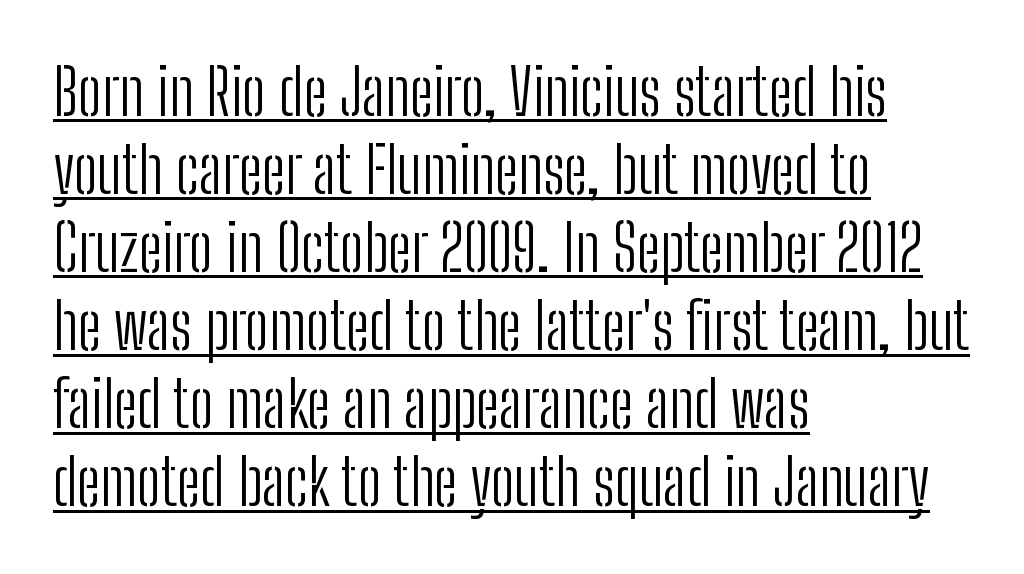
Q: Is the text bold? A: No.
Q: Is the text italic (slanted)? A: No, it is upright.
Q: Is the typeface a serif or a sans-serif typeface? A: Sans-serif.
Q: Is the text underlined? A: Yes.
Q: How is the paragraph aligned? A: Left-aligned.
Q: Is the spacing between letters normal or unusually wide? A: Normal.
Q: Width (condensed, normal, or wide)? A: Condensed.
Q: Stroke contrast? A: Low.
Q: x-height? A: Medium.
Q: Monospaced? A: No.
